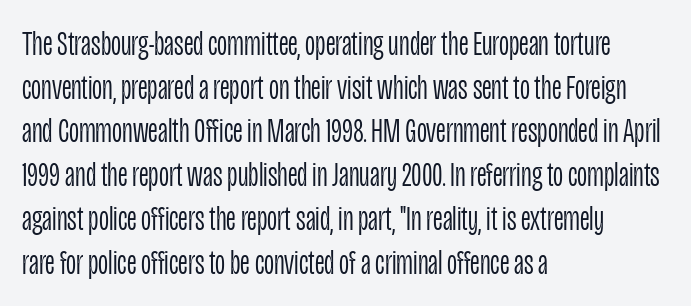
The image shows 35 px light, condensed sans-serif type, upright; set left-aligned, normal line spacing (1.25x), normal letter spacing, not underlined; low stroke contrast and a large x-height.
